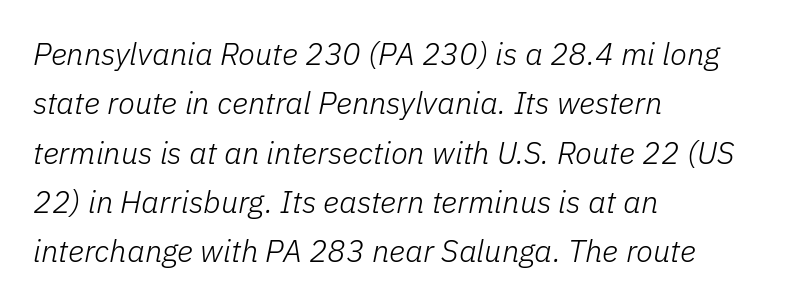
Q: Is the text bold? A: No.
Q: Is the text italic (slanted)? A: Yes, it leans right by about 11 degrees.
Q: Is the text underlined? A: No.
Q: How is the paragraph aligned? A: Left-aligned.
Q: Is the spacing between letters normal or unusually wide? A: Normal.
Q: Is the spacing between lines tight, normal or loose? A: Normal.
Q: Width (condensed, normal, or wide)? A: Normal.
Q: Stroke contrast? A: Low.
Q: x-height? A: Medium.
Q: Monospaced? A: No.
